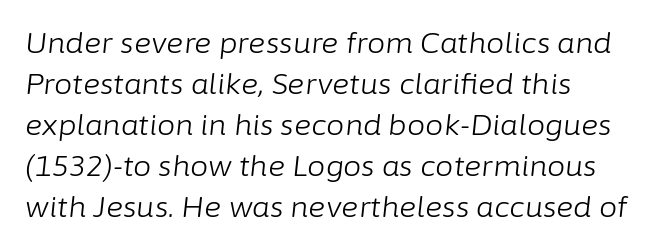
The image shows 29 px light type, italic (leaning right); set left-aligned, normal line spacing (1.41x), normal letter spacing, not underlined; low stroke contrast and a medium x-height.
